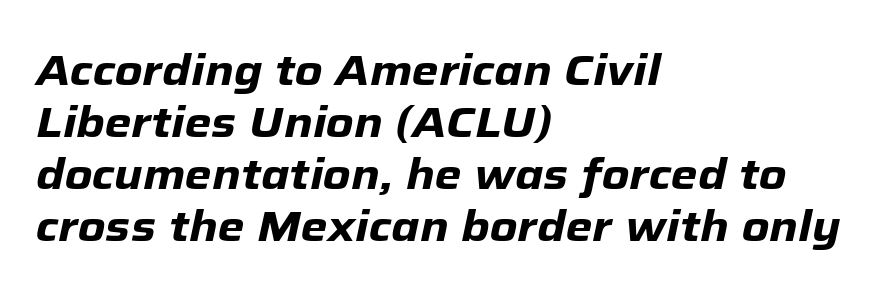
Q: Is the text bold? A: Yes.
Q: Is the text italic (slanted)? A: Yes, it leans right by about 12 degrees.
Q: Is the text underlined? A: No.
Q: How is the paragraph aligned? A: Left-aligned.
Q: Is the spacing between letters normal or unusually wide? A: Normal.
Q: Width (condensed, normal, or wide)? A: Normal.
Q: Stroke contrast? A: Low.
Q: x-height? A: Medium.
Q: Monospaced? A: No.
